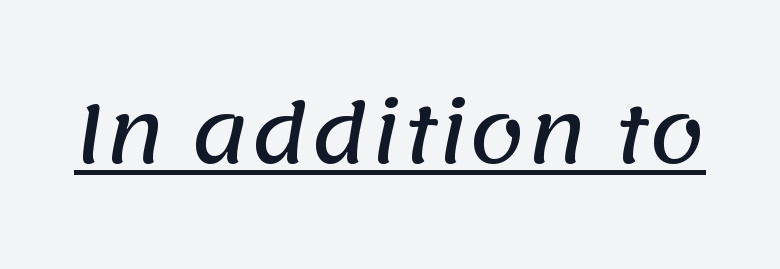
Q: Is the typeface a serif or a sans-serif typeface? A: Sans-serif.
Q: Is the text underlined? A: Yes.
Q: Is the spacing between letters normal or unusually wide? A: Normal.
Q: Width (condensed, normal, or wide)? A: Normal.
Q: Stroke contrast? A: Low.
Q: x-height? A: Large.
Q: Monospaced? A: No.
